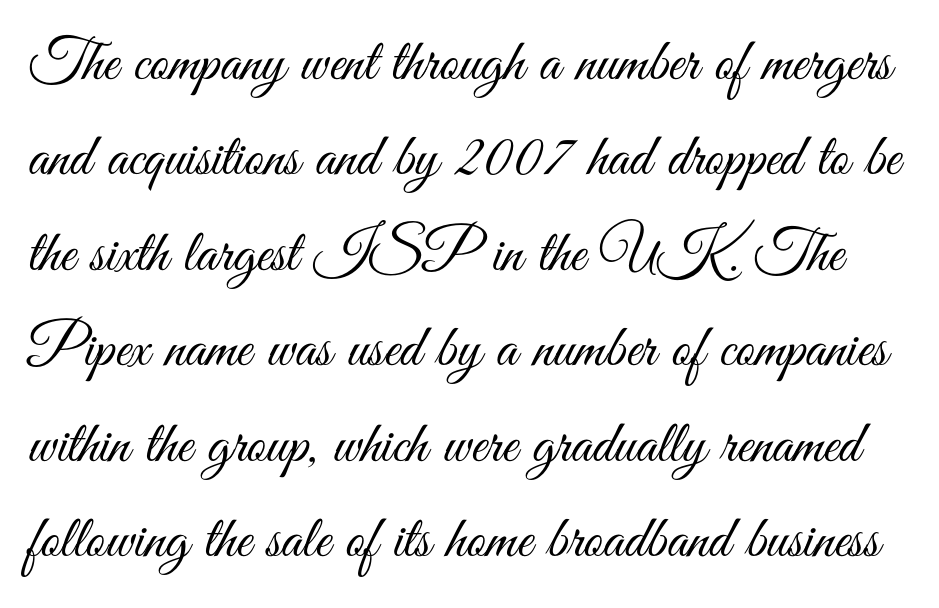
{"serif": "no", "bold": "no", "weight": "light", "width": "condensed", "stroke_contrast": "medium", "x_height": "small", "monospaced": "no", "underline": "no", "line_spacing": "normal", "line_spacing_ratio": 1.59, "letter_spacing": "normal", "letter_spacing_em": 0.0, "glyph_px": 60}
